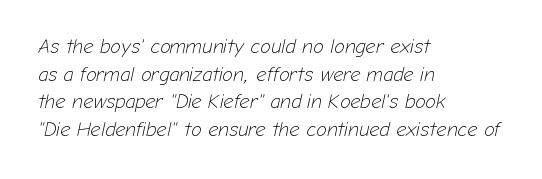
{"italic": "yes", "lean": "right", "slant_degrees": 12, "bold": "no", "underline": "no", "align": "left", "line_spacing": "normal", "line_spacing_ratio": 1.38, "letter_spacing": "normal", "letter_spacing_em": 0.0, "glyph_px": 20}
